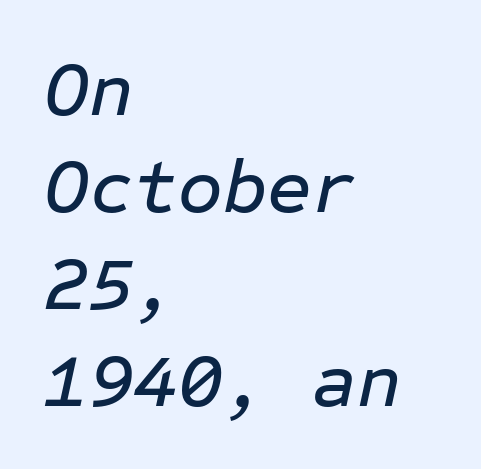
The image shows 77 px text type, italic (leaning right), monospaced; set left-aligned, normal line spacing (1.26x), normal letter spacing, not underlined; low stroke contrast and a medium x-height.
